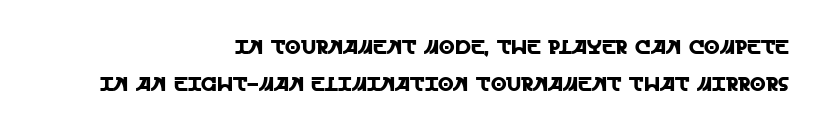
Horizontal alignment here is rightward, an uncommon choice for prose. The letters stand straight up with perfectly vertical stems. Lines of text with bare space underneath. Observe the ordinary spacing: letters are neighbours, not strangers.
